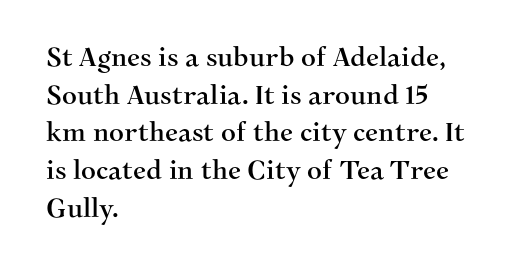
The image shows 26 px text type, upright; set left-aligned, normal line spacing (1.45x), normal letter spacing, not underlined.
